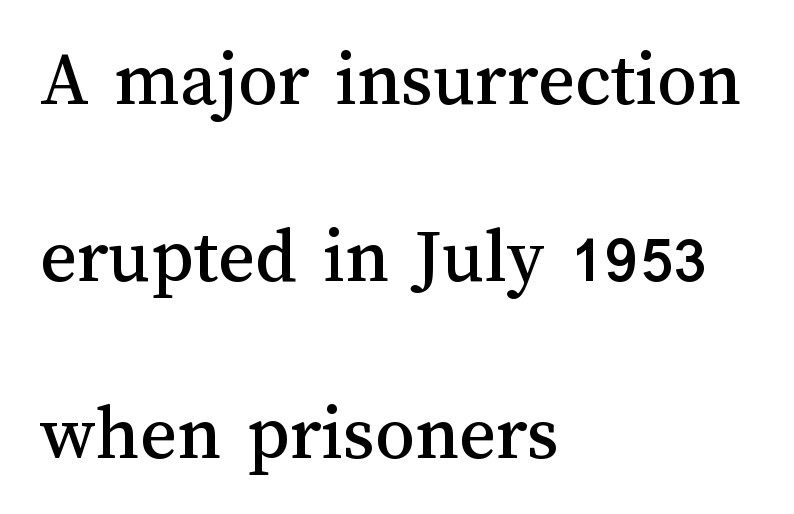
{"italic": "no", "width": "normal", "stroke_contrast": "medium", "x_height": "medium", "monospaced": "no", "underline": "no", "align": "left", "line_spacing": "loose", "line_spacing_ratio": 2.24, "letter_spacing": "normal", "letter_spacing_em": 0.0, "glyph_px": 79}
